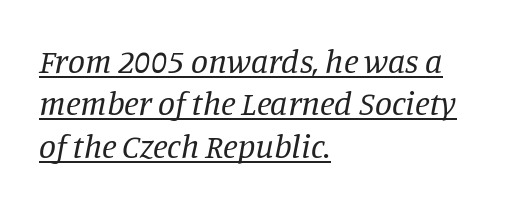
{"serif": "yes", "italic": "yes", "lean": "right", "slant_degrees": 11, "bold": "no", "weight": "regular", "width": "normal", "stroke_contrast": "low", "x_height": "large", "monospaced": "no", "underline": "yes", "align": "left", "line_spacing": "normal", "line_spacing_ratio": 1.25, "letter_spacing": "normal", "letter_spacing_em": 0.0, "glyph_px": 34}
